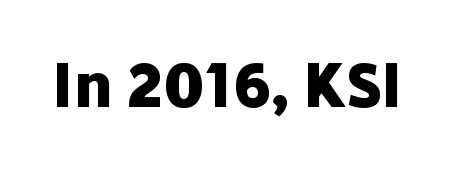
Q: Is the text bold? A: Yes.
Q: Is the text italic (slanted)? A: No, it is upright.
Q: Is the typeface a serif or a sans-serif typeface? A: Sans-serif.
Q: Is the text underlined? A: No.
Q: Is the spacing between letters normal or unusually wide? A: Normal.
Q: Width (condensed, normal, or wide)? A: Normal.
Q: Stroke contrast? A: Low.
Q: x-height? A: Medium.
Q: Monospaced? A: No.
